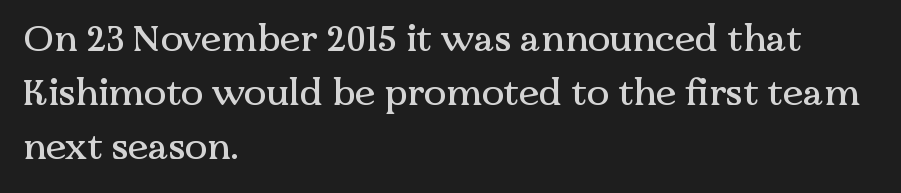
{"serif": "yes", "italic": "no", "width": "normal", "stroke_contrast": "medium", "x_height": "medium", "monospaced": "no", "underline": "no", "align": "left", "line_spacing": "normal", "line_spacing_ratio": 1.46, "letter_spacing": "normal", "letter_spacing_em": 0.0, "glyph_px": 37}
